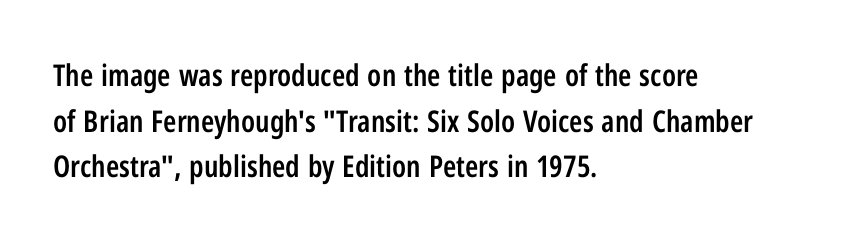
Q: Is the text bold? A: Semi-bold.
Q: Is the text italic (slanted)? A: No, it is upright.
Q: Is the typeface a serif or a sans-serif typeface? A: Sans-serif.
Q: Is the text underlined? A: No.
Q: How is the paragraph aligned? A: Left-aligned.
Q: Is the spacing between letters normal or unusually wide? A: Normal.
Q: Is the spacing between lines tight, normal or loose? A: Normal.
Q: Width (condensed, normal, or wide)? A: Condensed.
Q: Stroke contrast? A: Low.
Q: x-height? A: Medium.
Q: Monospaced? A: No.
